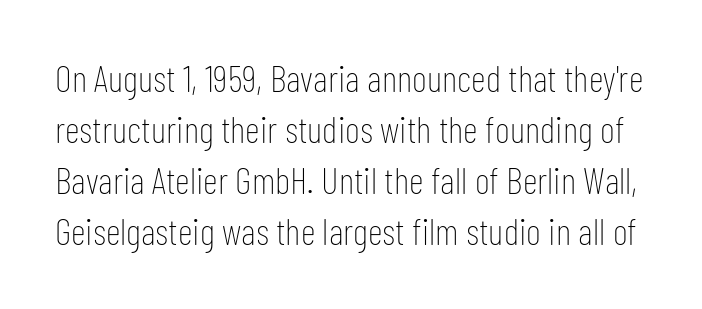
Q: Is the text bold? A: No.
Q: Is the text italic (slanted)? A: No, it is upright.
Q: Is the typeface a serif or a sans-serif typeface? A: Sans-serif.
Q: Is the text underlined? A: No.
Q: Is the spacing between letters normal or unusually wide? A: Normal.
Q: Is the spacing between lines tight, normal or loose? A: Normal.
Q: Width (condensed, normal, or wide)? A: Condensed.
Q: Stroke contrast? A: Low.
Q: x-height? A: Medium.
Q: Monospaced? A: No.
